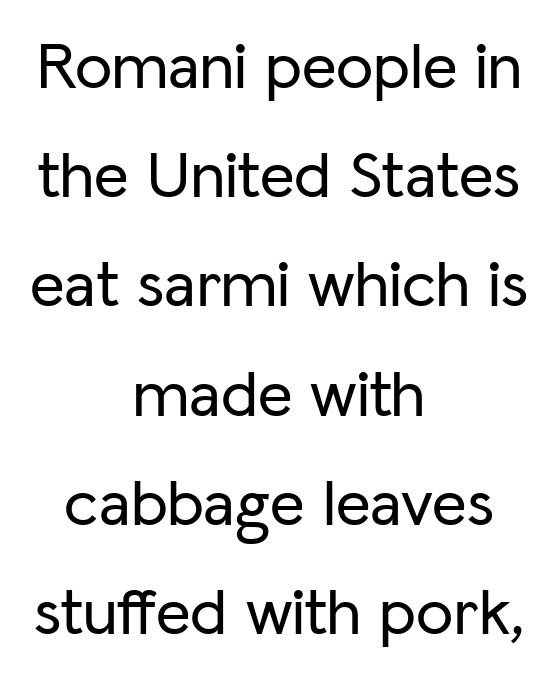
The leading is moderate, giving the passage an even texture. Horizontally, the lines are justified to the midpoint only. Decoration check: the copy has no underline. Each letter keeps its own natural width here, so spacing adapts to shape.
